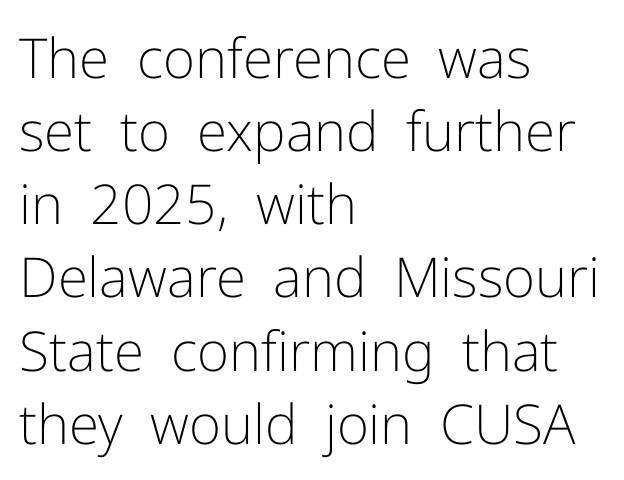
{"serif": "no", "italic": "no", "bold": "no", "weight": "light", "width": "normal", "stroke_contrast": "low", "x_height": "medium", "monospaced": "no", "underline": "no", "align": "left", "line_spacing": "normal", "line_spacing_ratio": 1.33, "letter_spacing": "normal", "letter_spacing_em": 0.0, "glyph_px": 55}
